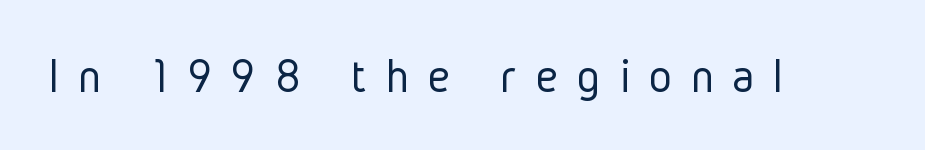
Q: Is the text bold? A: No.
Q: Is the text italic (slanted)? A: No, it is upright.
Q: Is the typeface a serif or a sans-serif typeface? A: Sans-serif.
Q: Is the text underlined? A: No.
Q: Is the spacing between letters normal or unusually wide? A: Unusually wide.
Q: Width (condensed, normal, or wide)? A: Condensed.
Q: Stroke contrast? A: Low.
Q: x-height? A: Medium.
Q: Monospaced? A: No.
